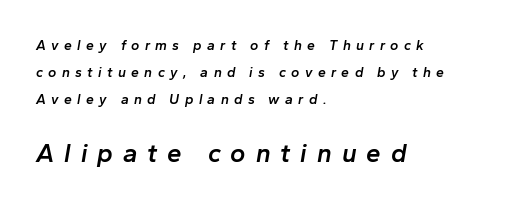
The image shows 26 px text type, italic (leaning right); set left-aligned, loose line spacing (1.92x), unusually wide letter spacing (+0.38 em), not underlined; the second (bottom) block is 1.86x larger.
